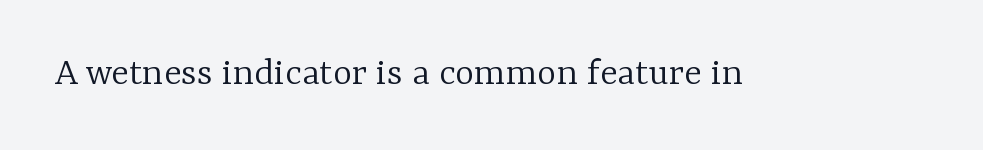
Q: Is the text bold? A: No.
Q: Is the text italic (slanted)? A: No, it is upright.
Q: Is the typeface a serif or a sans-serif typeface? A: Serif.
Q: Is the text underlined? A: No.
Q: Is the spacing between letters normal or unusually wide? A: Normal.
Q: Width (condensed, normal, or wide)? A: Normal.
Q: Stroke contrast? A: Low.
Q: x-height? A: Medium.
Q: Monospaced? A: No.
